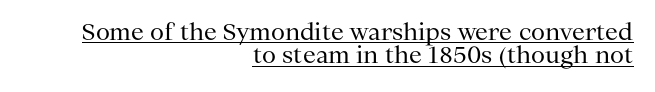
Q: Is the text bold? A: No.
Q: Is the text italic (slanted)? A: No, it is upright.
Q: Is the text underlined? A: Yes.
Q: How is the paragraph aligned? A: Right-aligned.
Q: Is the spacing between letters normal or unusually wide? A: Normal.
Q: Is the spacing between lines tight, normal or loose? A: Tight.
